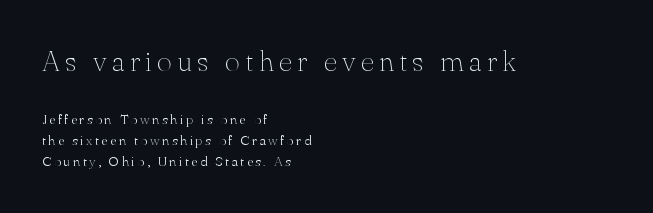
{"serif": "yes", "italic": "no", "bold": "no", "weight": "thin", "width": "normal", "stroke_contrast": "medium", "x_height": "small", "monospaced": "no", "underline": "no", "align": "left", "line_spacing": "normal", "line_spacing_ratio": 1.53, "larger_block": "first", "size_ratio": 2.07, "glyph_px": 29}
